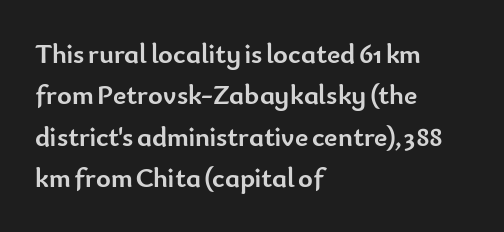
Q: Is the text bold? A: Yes.
Q: Is the text italic (slanted)? A: No, it is upright.
Q: Is the typeface a serif or a sans-serif typeface? A: Sans-serif.
Q: Is the text underlined? A: No.
Q: How is the paragraph aligned? A: Left-aligned.
Q: Is the spacing between letters normal or unusually wide? A: Normal.
Q: Is the spacing between lines tight, normal or loose? A: Normal.
Q: Width (condensed, normal, or wide)? A: Normal.
Q: Stroke contrast? A: Low.
Q: x-height? A: Small.
Q: Monospaced? A: No.
